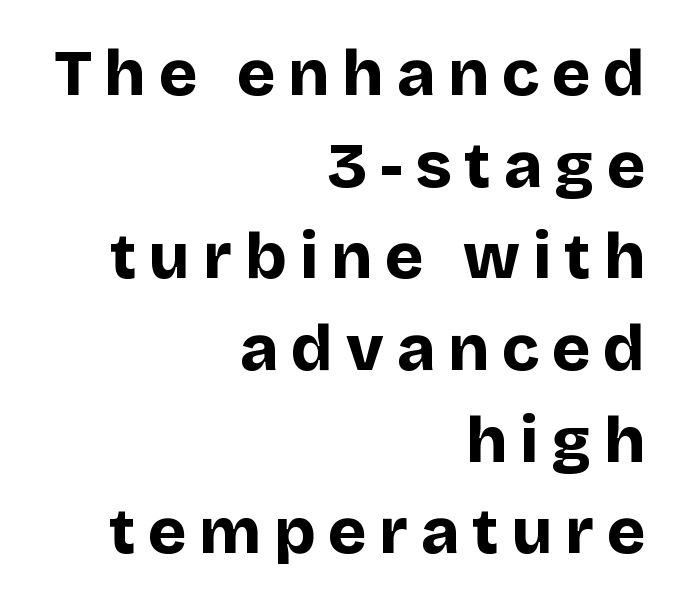
{"serif": "no", "italic": "no", "bold": "yes", "weight": "bold", "width": "normal", "stroke_contrast": "low", "x_height": "large", "monospaced": "no", "underline": "no", "align": "right", "line_spacing": "normal", "line_spacing_ratio": 1.41, "letter_spacing": "wide", "letter_spacing_em": 0.2, "glyph_px": 65}
